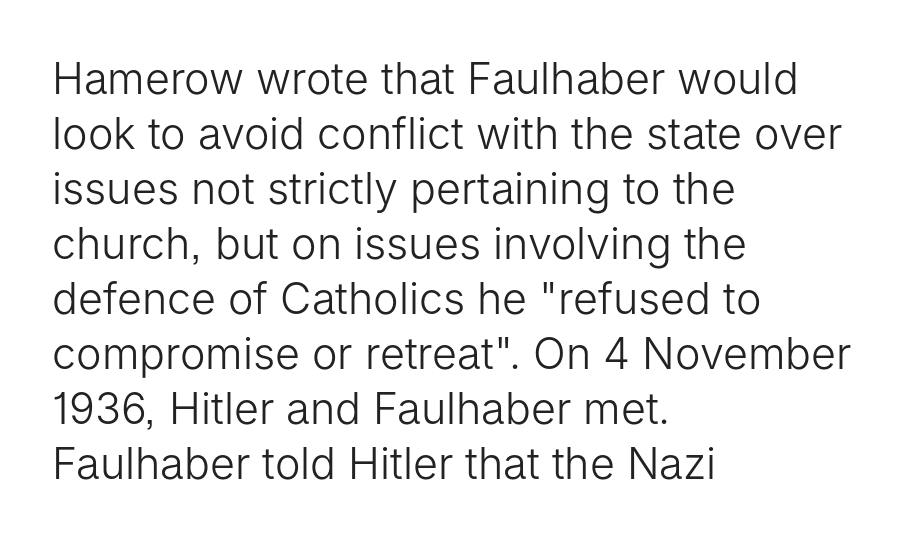
Horizontal alignment here is leftward, the default for most running prose. Glyph-to-glyph distance matches everyday printed text. Leading: standard. No letter is thick-stroked: the sample isn't bold. Each letter keeps its own natural width here, so spacing adapts to shape.
